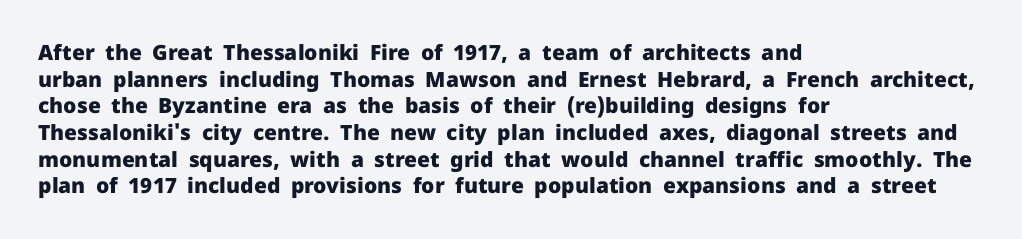
Q: Is the text bold? A: Yes.
Q: Is the text italic (slanted)? A: No, it is upright.
Q: Is the text underlined? A: No.
Q: How is the paragraph aligned? A: Left-aligned.
Q: Is the spacing between letters normal or unusually wide? A: Normal.
Q: Is the spacing between lines tight, normal or loose? A: Normal.
